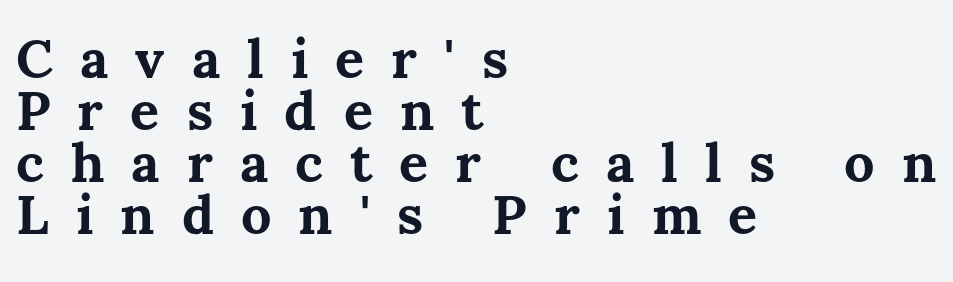
{"italic": "no", "bold": "yes", "weight": "bold", "width": "normal", "stroke_contrast": "medium", "x_height": "medium", "monospaced": "no", "underline": "no", "align": "left", "line_spacing": "tight", "line_spacing_ratio": 0.96, "letter_spacing": "wide", "letter_spacing_em": 0.5, "glyph_px": 54}
